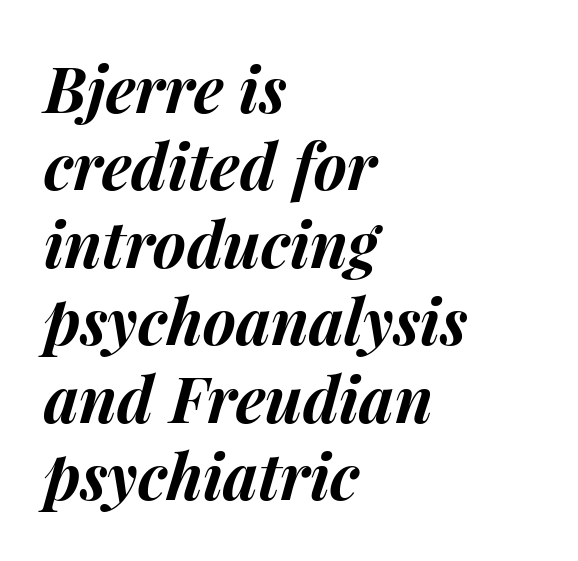
Would a proofreader flag this as italicized? Yes. Compared with typical body copy, the letter spacing here is the same. Heavy-handed strokes throughout: this text is bold. Unmarked baselines from the first word to the last. This sample has the flowing, uneven cadence of proportional lettering. Leftover space on each line is placed entirely after the last word.
